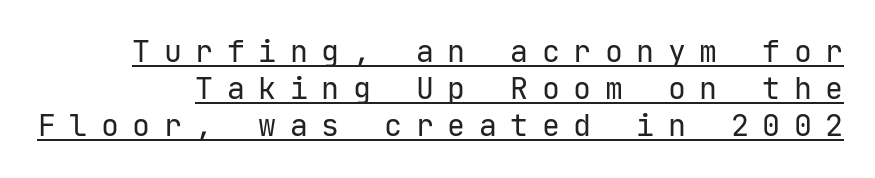
Q: Is the text bold? A: No.
Q: Is the text italic (slanted)? A: No, it is upright.
Q: Is the typeface a serif or a sans-serif typeface? A: Sans-serif.
Q: Is the text underlined? A: Yes.
Q: Is the spacing between letters normal or unusually wide? A: Unusually wide.
Q: Width (condensed, normal, or wide)? A: Normal.
Q: Stroke contrast? A: Low.
Q: x-height? A: Medium.
Q: Monospaced? A: Yes.
